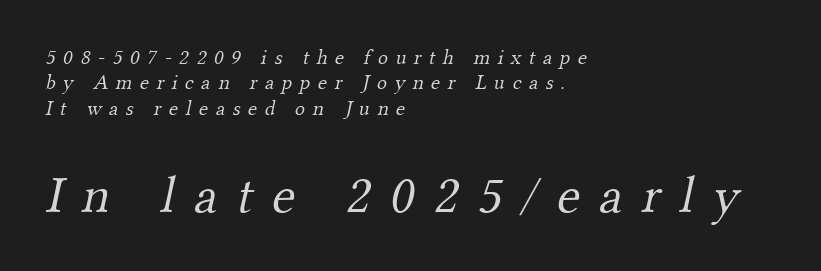
Block two is the big one; block one sits smaller above it. If you drew a ruler down the left edge, every line would touch it. Underline: absent. Serifs: yes, visible at the terminals of the letterforms.
